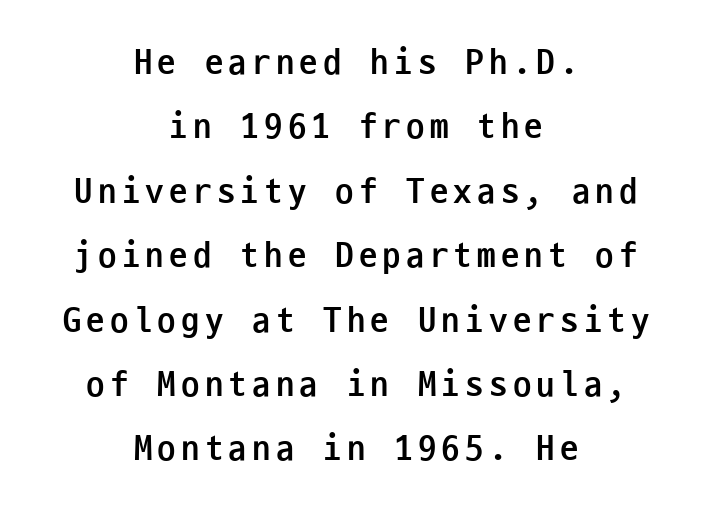
Q: Is the text bold? A: Yes.
Q: Is the text italic (slanted)? A: No, it is upright.
Q: Is the typeface a serif or a sans-serif typeface? A: Sans-serif.
Q: Is the text underlined? A: No.
Q: How is the paragraph aligned? A: Centered.
Q: Width (condensed, normal, or wide)? A: Condensed.
Q: Stroke contrast? A: Low.
Q: x-height? A: Medium.
Q: Monospaced? A: Yes.
